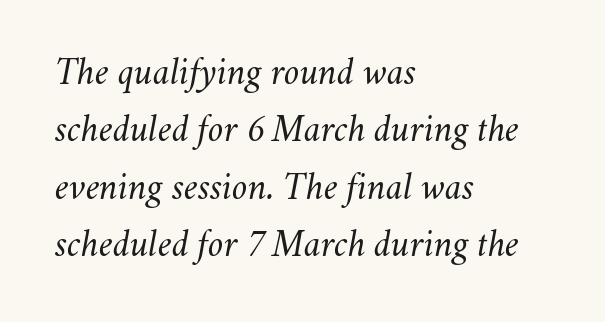
Stem width sits at or under what a default text font uses. There is no visible air inserted between adjacent glyphs. This sample has the flowing, uneven cadence of proportional lettering. It's the slanting kind of type. Anything drawn beneath the words? Only blank space. A student would call this left alignment; a typographer would say flush left, rag right.
